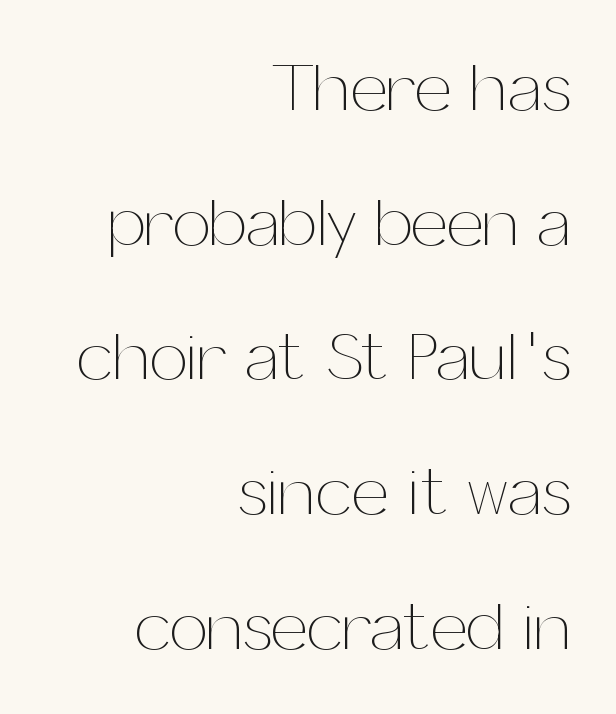
{"italic": "no", "bold": "no", "weight": "thin", "width": "normal", "stroke_contrast": "medium", "x_height": "medium", "monospaced": "no", "underline": "no", "align": "right", "line_spacing": "loose", "line_spacing_ratio": 1.98, "letter_spacing": "normal", "letter_spacing_em": 0.0, "glyph_px": 68}
